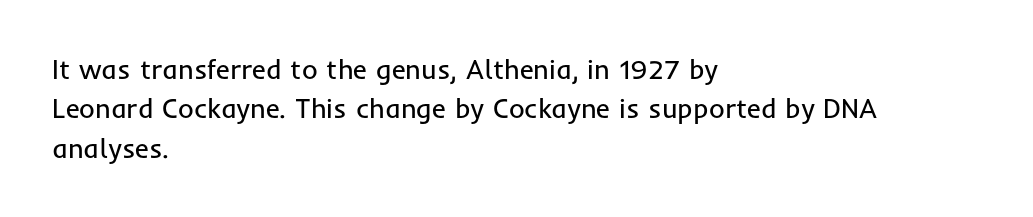
Quick note: not italic, upright. Is the stroke heavy? The answer is a plain regular-or-lighter. The setting favours the left margin, as ordinary paragraphs usually do. Has an underline been added? It has not. Tracking here is standard; glyphs follow each other at the usual distance. Line spacing here is normal.
